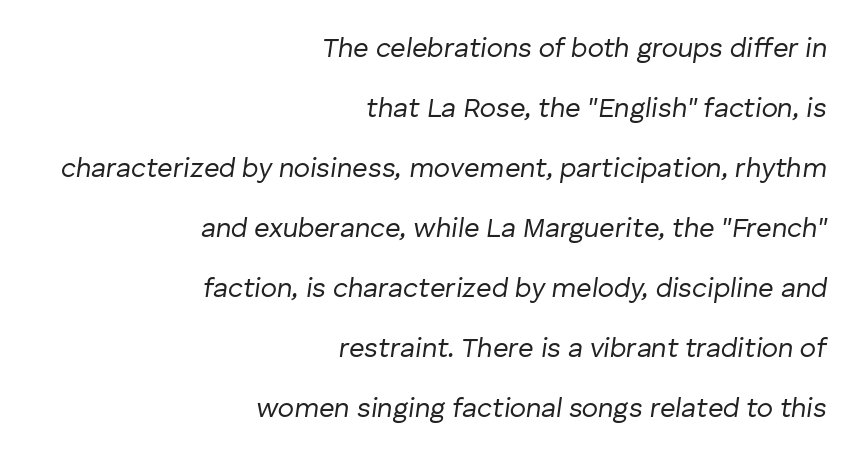
The passage shown is not underscored anywhere. How are the letters spaced? Ordinarily, with no added tracking. Baseline-to-baseline distance is far greater than the letter height. Is this a heavy cut? Hardly; it is regular or lighter. A flush-right, rag-left setting is used for this passage. The lettering tilts uniformly, giving the passage an italic look.
